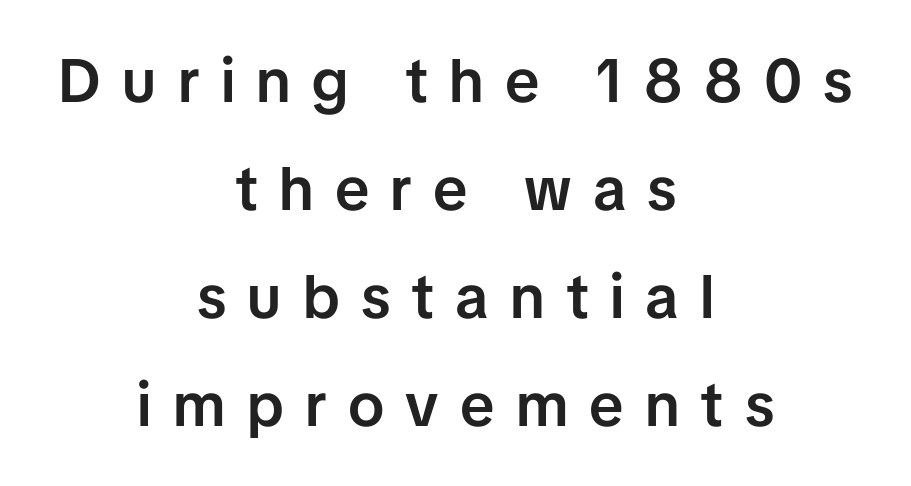
Q: Is the text bold? A: Semi-bold.
Q: Is the text italic (slanted)? A: No, it is upright.
Q: Is the typeface a serif or a sans-serif typeface? A: Sans-serif.
Q: Is the text underlined? A: No.
Q: How is the paragraph aligned? A: Centered.
Q: Is the spacing between letters normal or unusually wide? A: Unusually wide.
Q: Width (condensed, normal, or wide)? A: Normal.
Q: Stroke contrast? A: Low.
Q: x-height? A: Medium.
Q: Monospaced? A: No.
